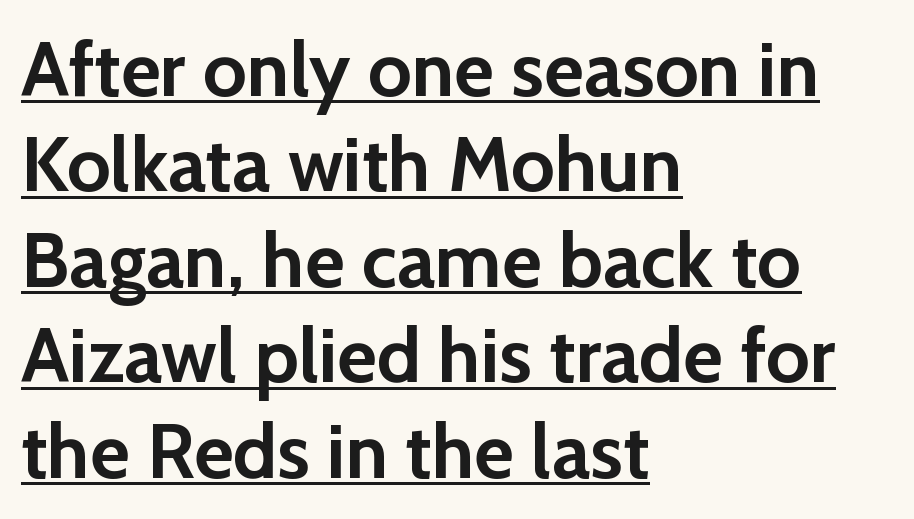
The image shows 77 px semibold sans-serif type, upright; set left-aligned, line spacing 1.24x, normal letter spacing, underlined; low stroke contrast and a medium x-height.
